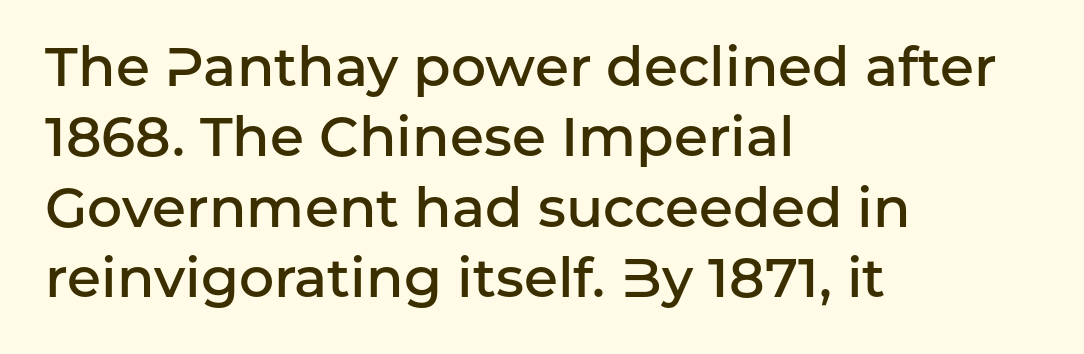
How heavy is the stroke? Medium-heavy — a semibold, shy of bold. Does the leading feel generous? No, just average. A typesetter would mark this as roman, not italic. The letters sit at their default tracking, neither squeezed nor spread. The letters advance in unequal steps, a hallmark of proportional type.
